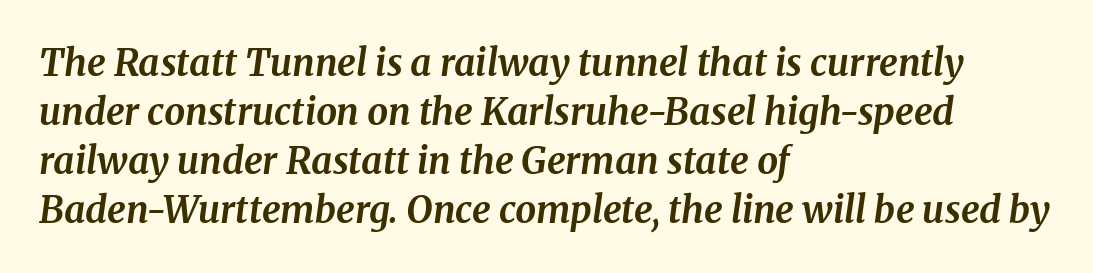
Q: Is the text bold? A: Yes.
Q: Is the text italic (slanted)? A: Yes, it leans right by about 8 degrees.
Q: Is the typeface a serif or a sans-serif typeface? A: Serif.
Q: Is the text underlined? A: No.
Q: How is the paragraph aligned? A: Left-aligned.
Q: Is the spacing between letters normal or unusually wide? A: Normal.
Q: Is the spacing between lines tight, normal or loose? A: Normal.
Q: Width (condensed, normal, or wide)? A: Normal.
Q: Stroke contrast? A: Medium.
Q: x-height? A: Medium.
Q: Monospaced? A: No.
